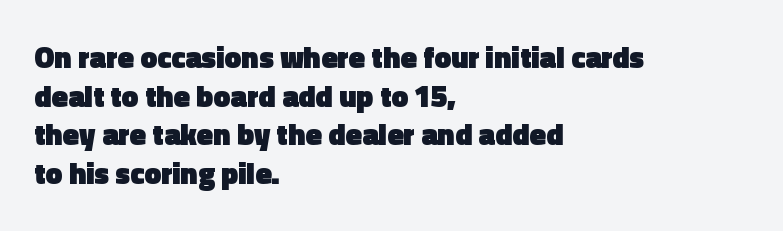
The image shows 30 px heavy sans-serif type, upright; set left-aligned, normal line spacing (1.29x), normal letter spacing, not underlined; a medium x-height.
